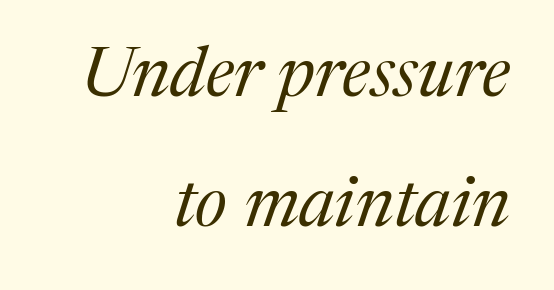
The image shows 70 px regular-weight serif type, italic (leaning right); set right-aligned, line spacing 1.86x, normal letter spacing, not underlined; medium stroke contrast and a medium x-height.
